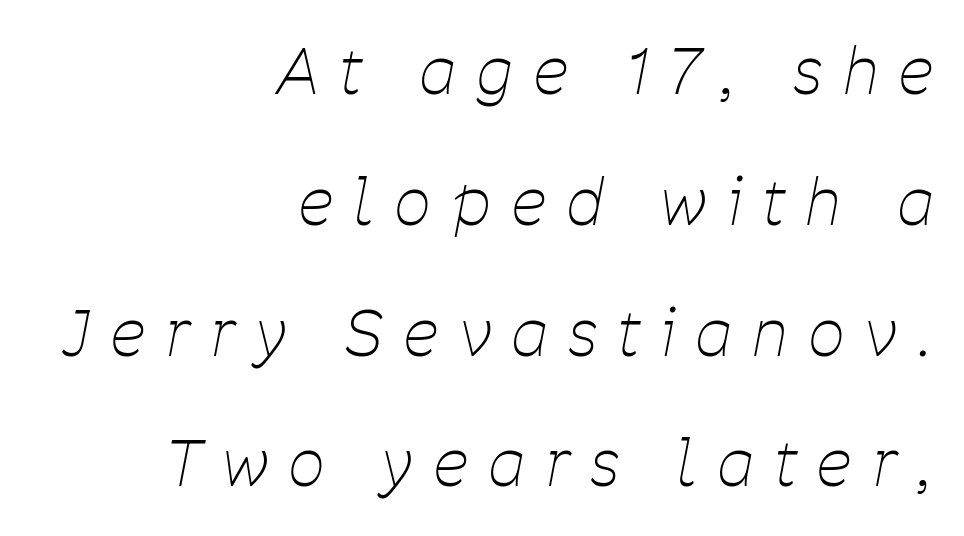
{"italic": "yes", "lean": "right", "slant_degrees": 11, "bold": "no", "weight": "thin", "width": "condensed", "stroke_contrast": "low", "x_height": "medium", "monospaced": "no", "underline": "no", "align": "right", "line_spacing": "loose", "line_spacing_ratio": 2.11, "letter_spacing": "wide", "letter_spacing_em": 0.35, "glyph_px": 62}
